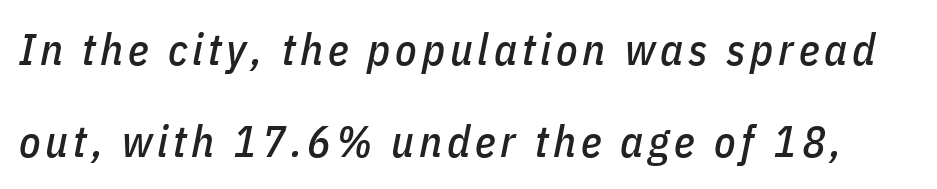
{"italic": "yes", "lean": "right", "slant_degrees": 11, "width": "condensed", "stroke_contrast": "low", "x_height": "medium", "monospaced": "no", "underline": "no", "line_spacing": "loose", "line_spacing_ratio": 2.09, "glyph_px": 44}
